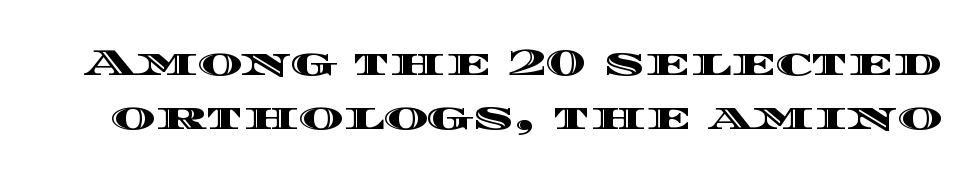
Unlike italic type, these characters show no tilt at all. Words float on clear page, feet unadorned. Character widths vary here, with narrow letters taking less room than wide ones. The rows are spaced the way most documents space them.
